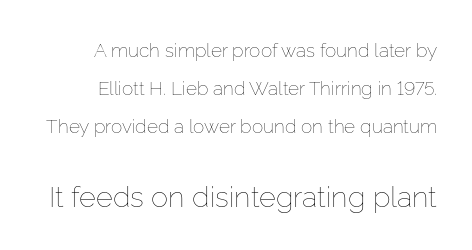
Q: Is the text bold? A: No.
Q: Is the text italic (slanted)? A: No, it is upright.
Q: Is the text underlined? A: No.
Q: Is the spacing between letters normal or unusually wide? A: Normal.
Q: Is the spacing between lines tight, normal or loose? A: Loose.
Q: Which block of text is set in a larger size, the first (top) or the second (bottom)? A: The second (bottom) one.
Q: Width (condensed, normal, or wide)? A: Normal.
Q: Stroke contrast? A: Low.
Q: x-height? A: Medium.
Q: Monospaced? A: No.
